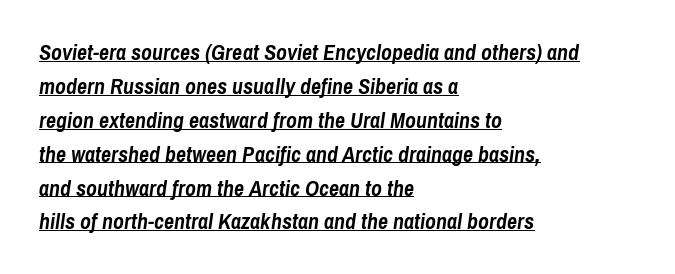
These lines keep a tight, regular rhythm from letter to letter. Regarding leading, the lines here are spaced in the standard way. Does the copy run flush right? No — it runs flush left. It's the slanting kind of type. The sample's only ornament is a line tracing under the words. Chunky letters — that's bold for sure.
